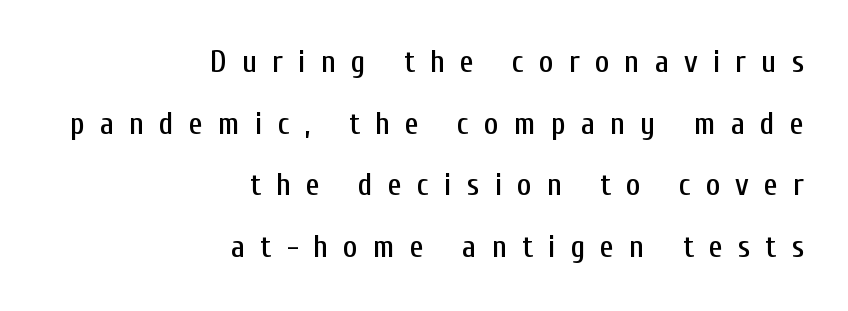
The image shows 31 px condensed sans-serif type, upright; set right-aligned, loose line spacing (1.99x), unusually wide letter spacing (+0.49 em), not underlined; low stroke contrast and a medium x-height.
